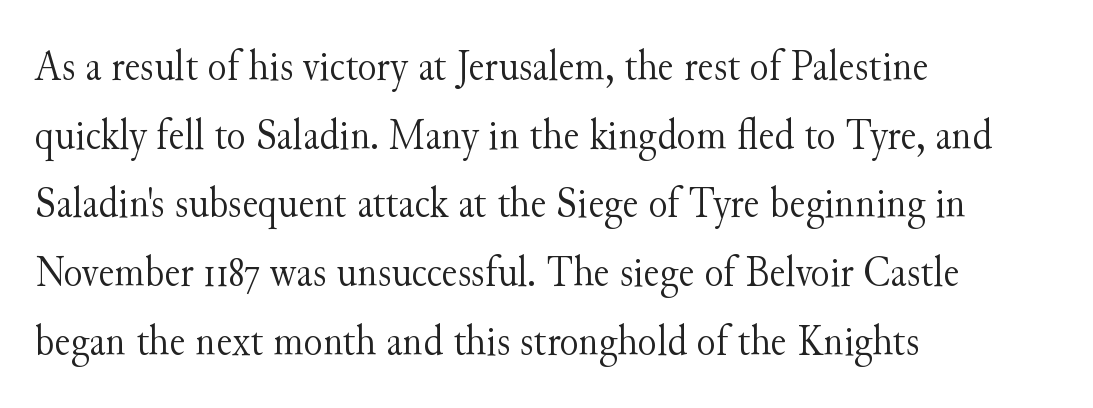
The image shows 44 px light serif type, upright; set left-aligned, normal line spacing (1.56x), normal letter spacing, not underlined; medium stroke contrast and a small x-height.
